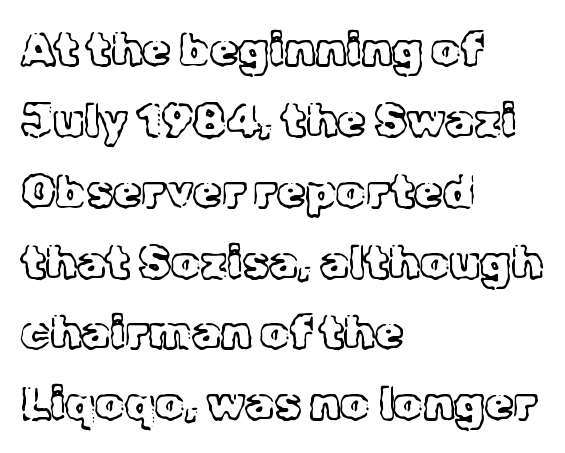
{"serif": "yes", "italic": "no", "bold": "no", "weight": "light", "width": "normal", "x_height": "medium", "monospaced": "no", "underline": "no", "align": "left", "line_spacing": "normal", "line_spacing_ratio": 1.54, "letter_spacing": "normal", "letter_spacing_em": 0.0, "glyph_px": 46}
